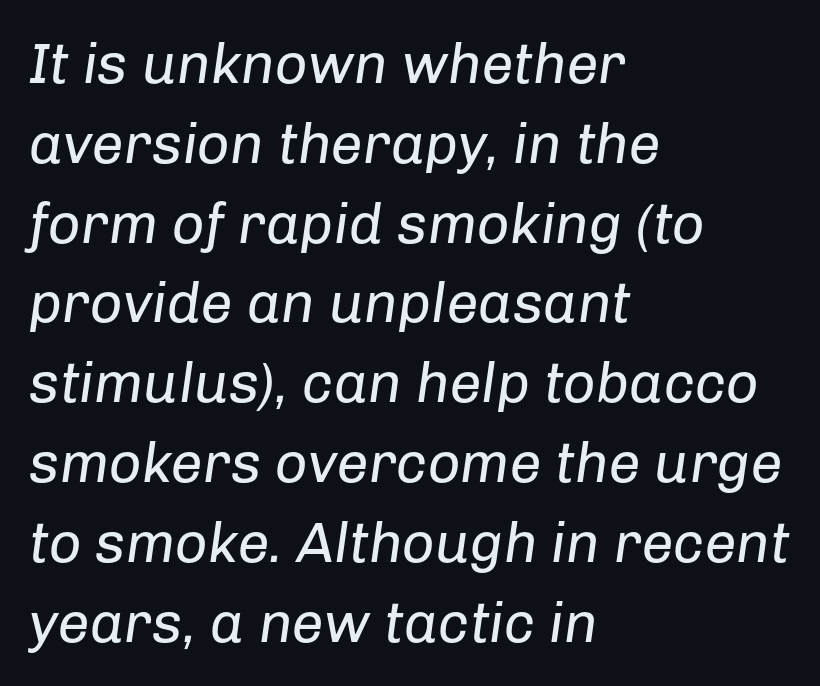
Q: Is the text bold? A: No.
Q: Is the text italic (slanted)? A: Yes, it leans right by about 8 degrees.
Q: Is the text underlined? A: No.
Q: How is the paragraph aligned? A: Left-aligned.
Q: Is the spacing between letters normal or unusually wide? A: Normal.
Q: Is the spacing between lines tight, normal or loose? A: Normal.
Q: Width (condensed, normal, or wide)? A: Normal.
Q: Stroke contrast? A: Low.
Q: x-height? A: Medium.
Q: Monospaced? A: No.
